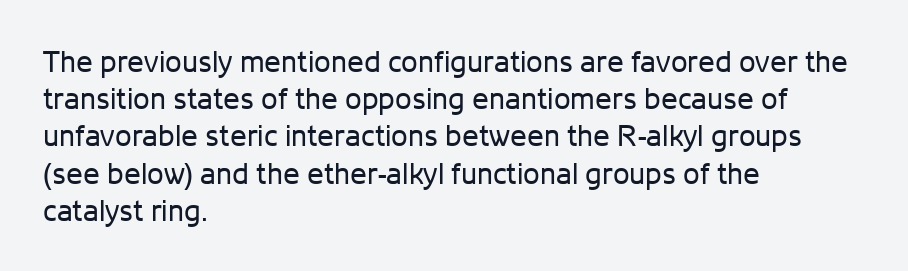
Caption: multi-line text, flush left, ragged right. Descenders are the only things crossing below the line. Posture: vertical. The strokes carry an ordinary text weight at most.
